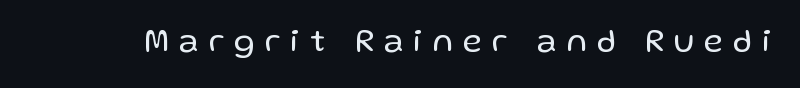
Descender tails drop into unmarked territory. Ink coverage per letter is moderate at most. The type family on display is of the sans-serif kind. Every character sits straight up, as roman type does. The tracking reads as deliberately expanded to a designer's eye. Each letter keeps its own natural width here, so spacing adapts to shape.
